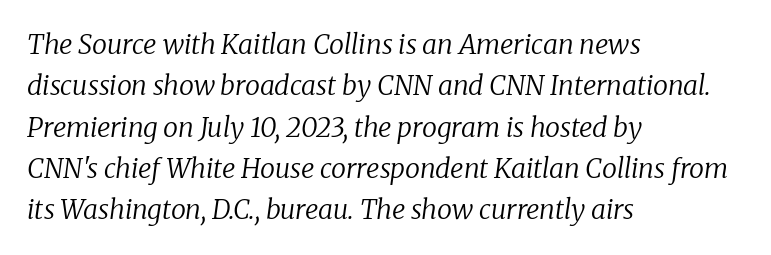
Q: Is the text bold? A: No.
Q: Is the text italic (slanted)? A: Yes, it leans right by about 8 degrees.
Q: Is the text underlined? A: No.
Q: How is the paragraph aligned? A: Left-aligned.
Q: Is the spacing between letters normal or unusually wide? A: Normal.
Q: Is the spacing between lines tight, normal or loose? A: Normal.
